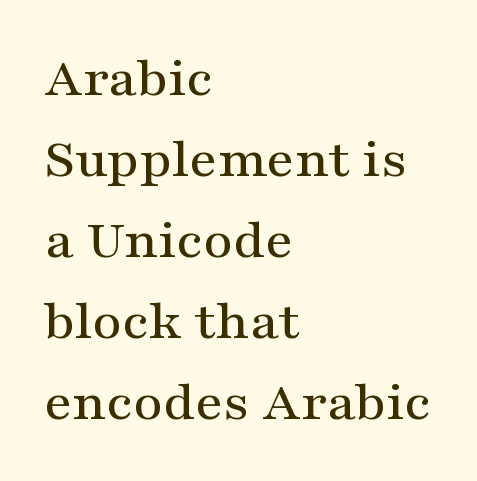
{"serif": "yes", "italic": "no", "width": "wide", "stroke_contrast": "medium", "x_height": "medium", "monospaced": "no", "underline": "no", "align": "left", "line_spacing": "normal", "line_spacing_ratio": 1.42, "letter_spacing": "normal", "letter_spacing_em": 0.0, "glyph_px": 57}
